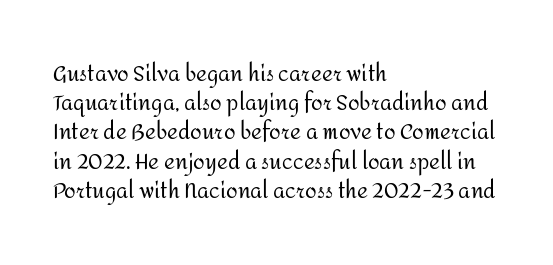
Tracking here is standard; glyphs follow each other at the usual distance. Heft: none added — not bold. These lines are set flush left with a ragged right edge. The letters stand straight up with perfectly vertical stems. Has an underline been added? It has not.
